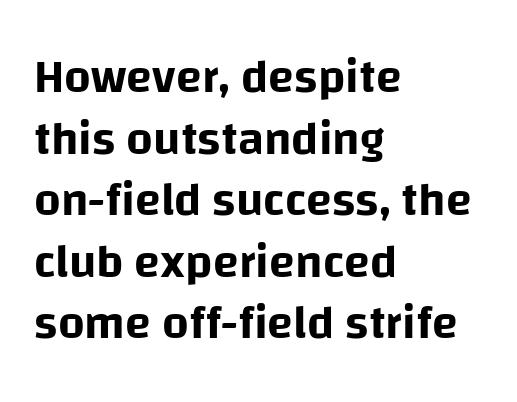
{"serif": "no", "italic": "no", "width": "normal", "stroke_contrast": "low", "x_height": "large", "monospaced": "no", "underline": "no", "align": "left", "line_spacing": "normal", "line_spacing_ratio": 1.31, "letter_spacing": "normal", "letter_spacing_em": 0.0, "glyph_px": 47}
